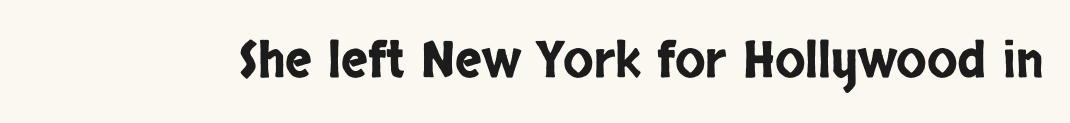
Q: Is the text italic (slanted)? A: No, it is upright.
Q: Is the typeface a serif or a sans-serif typeface? A: Sans-serif.
Q: Is the text underlined? A: No.
Q: Is the spacing between letters normal or unusually wide? A: Normal.
Q: Width (condensed, normal, or wide)? A: Condensed.
Q: Stroke contrast? A: Low.
Q: x-height? A: Large.
Q: Monospaced? A: No.
